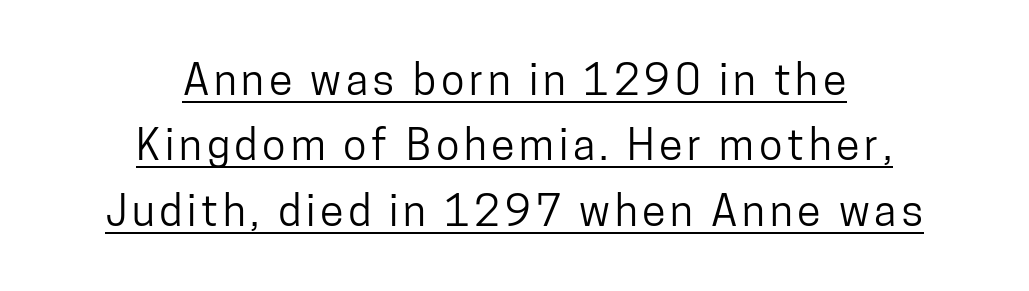
Q: Is the text italic (slanted)? A: No, it is upright.
Q: Is the typeface a serif or a sans-serif typeface? A: Sans-serif.
Q: Is the text underlined? A: Yes.
Q: How is the paragraph aligned? A: Centered.
Q: Is the spacing between lines tight, normal or loose? A: Normal.
Q: Width (condensed, normal, or wide)? A: Condensed.
Q: Stroke contrast? A: Low.
Q: x-height? A: Medium.
Q: Monospaced? A: No.
